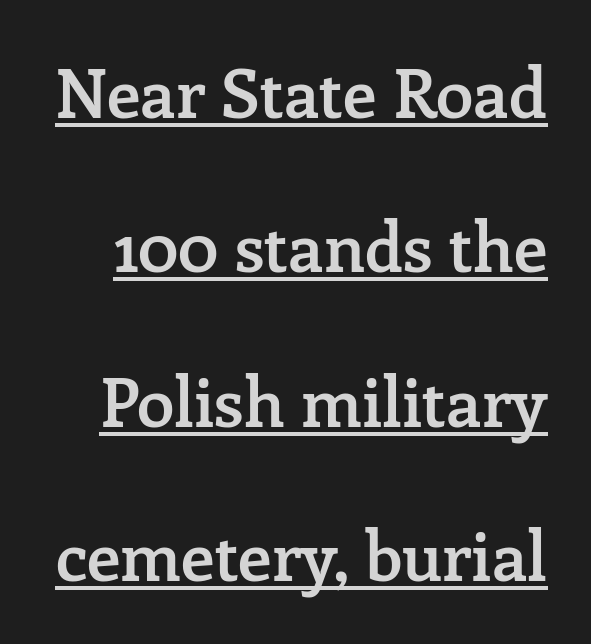
Q: Is the text bold? A: Semi-bold.
Q: Is the text italic (slanted)? A: No, it is upright.
Q: Is the typeface a serif or a sans-serif typeface? A: Serif.
Q: Is the text underlined? A: Yes.
Q: Is the spacing between letters normal or unusually wide? A: Normal.
Q: Is the spacing between lines tight, normal or loose? A: Loose.
Q: Width (condensed, normal, or wide)? A: Normal.
Q: Stroke contrast? A: Low.
Q: x-height? A: Medium.
Q: Monospaced? A: No.
